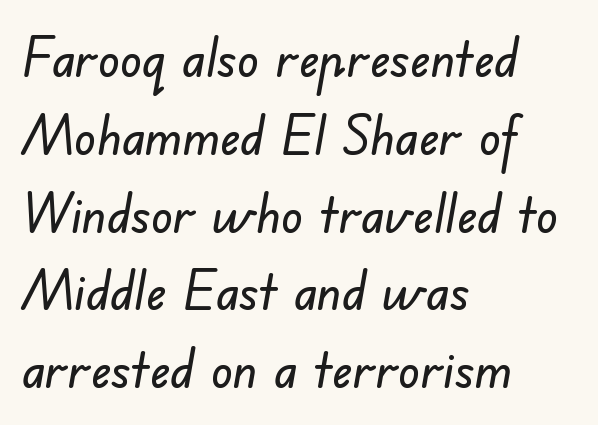
{"serif": "no", "width": "normal", "stroke_contrast": "low", "x_height": "small", "monospaced": "no", "underline": "no", "align": "left", "line_spacing": "normal", "line_spacing_ratio": 1.44, "letter_spacing": "normal", "letter_spacing_em": 0.0, "glyph_px": 54}
